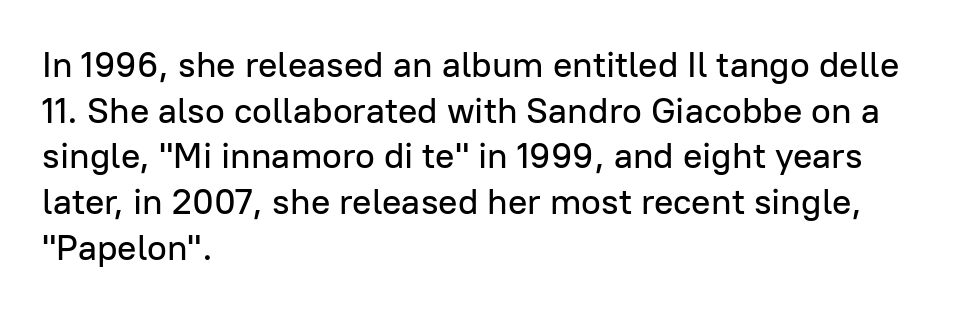
{"serif": "no", "italic": "no", "width": "normal", "stroke_contrast": "low", "x_height": "medium", "monospaced": "no", "underline": "no", "align": "left", "line_spacing": "normal", "line_spacing_ratio": 1.27, "letter_spacing": "normal", "letter_spacing_em": 0.0, "glyph_px": 36}
